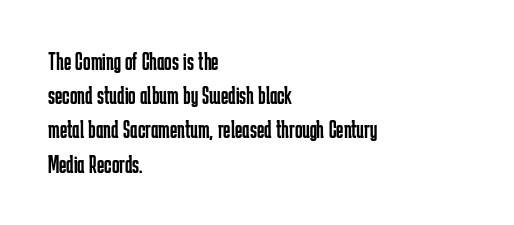
The image shows 25 px text type, upright; set left-aligned, normal line spacing (1.37x), normal letter spacing, not underlined.
